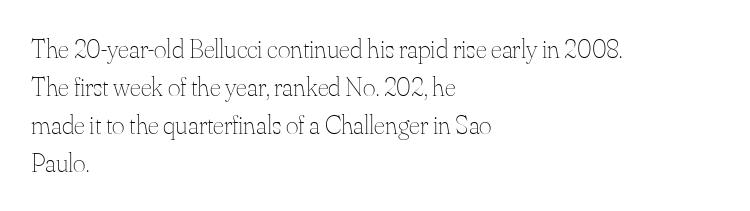
The image shows 27 px text type, upright; set left-aligned, normal line spacing (1.41x), normal letter spacing, not underlined.
